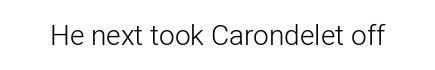
The letters stand straight up with perfectly vertical stems. Decoration check: the copy has no underline. Weight: not bold — regular or lighter. Letter spacing: default.
